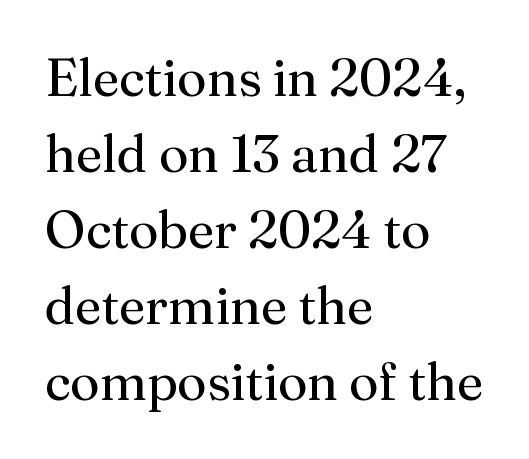
Q: Is the text bold? A: No.
Q: Is the text italic (slanted)? A: No, it is upright.
Q: Is the typeface a serif or a sans-serif typeface? A: Serif.
Q: Is the text underlined? A: No.
Q: How is the paragraph aligned? A: Left-aligned.
Q: Is the spacing between letters normal or unusually wide? A: Normal.
Q: Is the spacing between lines tight, normal or loose? A: Normal.
Q: Width (condensed, normal, or wide)? A: Normal.
Q: Stroke contrast? A: Medium.
Q: x-height? A: Medium.
Q: Monospaced? A: No.
